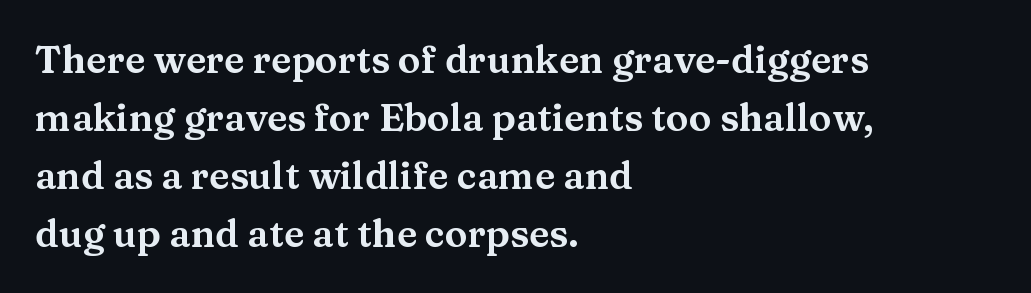
Q: Is the text italic (slanted)? A: No, it is upright.
Q: Is the typeface a serif or a sans-serif typeface? A: Serif.
Q: Is the text underlined? A: No.
Q: How is the paragraph aligned? A: Left-aligned.
Q: Is the spacing between letters normal or unusually wide? A: Normal.
Q: Is the spacing between lines tight, normal or loose? A: Normal.
Q: Width (condensed, normal, or wide)? A: Wide.
Q: Stroke contrast? A: Medium.
Q: x-height? A: Medium.
Q: Monospaced? A: No.
